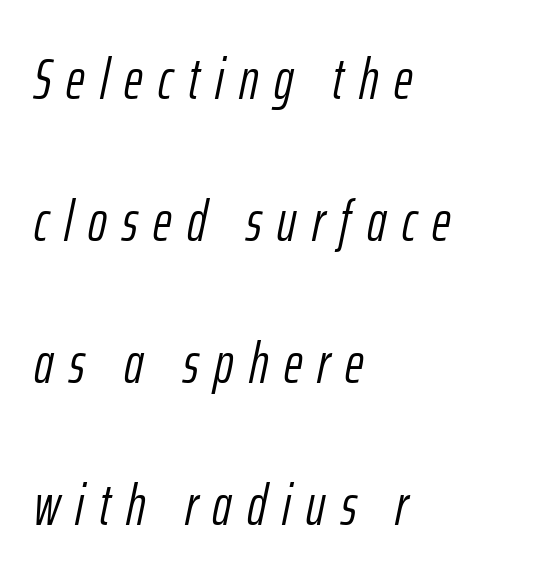
Q: Is the text bold? A: No.
Q: Is the text italic (slanted)? A: Yes, it leans right by about 12 degrees.
Q: Is the text underlined? A: No.
Q: How is the paragraph aligned? A: Left-aligned.
Q: Is the spacing between letters normal or unusually wide? A: Unusually wide.
Q: Is the spacing between lines tight, normal or loose? A: Loose.
Q: Width (condensed, normal, or wide)? A: Condensed.
Q: Stroke contrast? A: Low.
Q: x-height? A: Medium.
Q: Monospaced? A: No.
